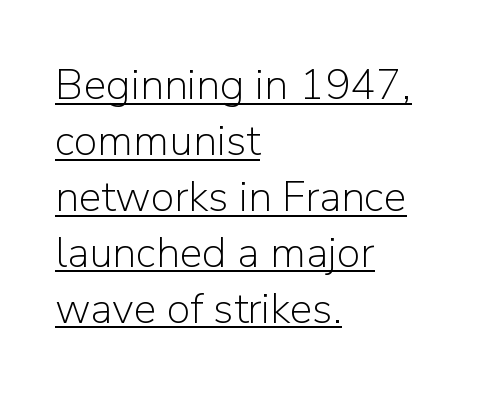
These lines are composed in type without serifs. Students, observe the line beneath the letters — that is underlining. Summary of weight: not heavy and not bold. Vertical strokes here are truly vertical.
